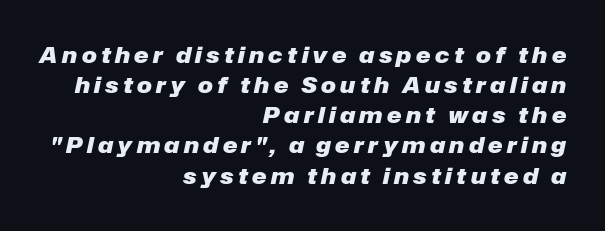
{"italic": "yes", "lean": "right", "slant_degrees": 12, "bold": "yes", "underline": "no", "align": "right", "line_spacing": "normal", "line_spacing_ratio": 1.37, "letter_spacing": "wide", "letter_spacing_em": 0.2, "glyph_px": 22}
